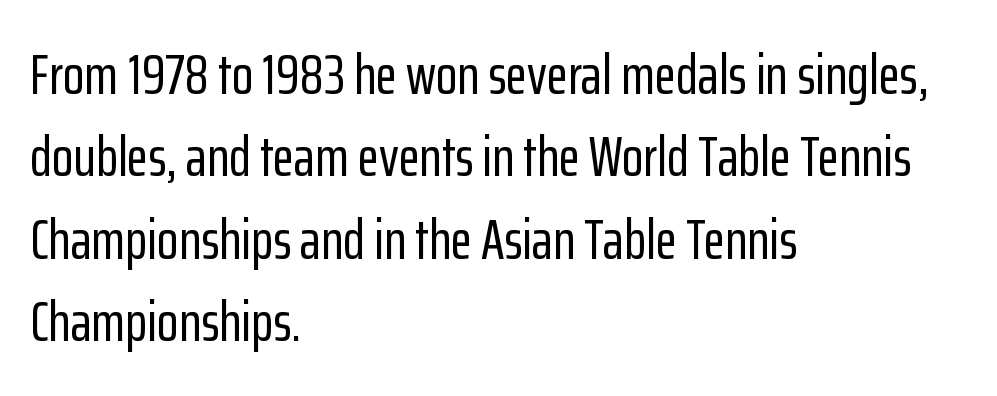
The lines sit at an ordinary, default distance from one another. Grotesque or geometric, the face here clearly has no serifs. The passage shown is typed in a proportional face where columns would drift. Which margin do the lines hug? The left one — the right edge is uneven. Ascenders rise straight up at ninety degrees.
